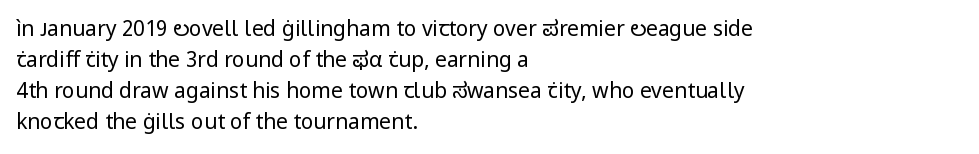
If you drew a line through each stem, it would be perfectly vertical. Leftover space on each line is placed entirely after the last word. The vertical gap from one line to the next is medium. The specimen omits any rule beneath the text block's lines.
